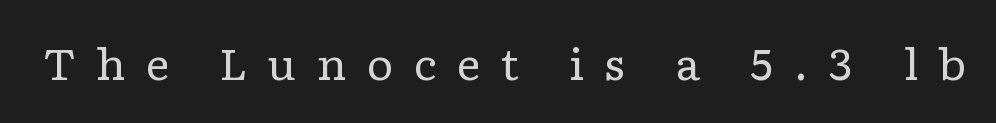
Q: Is the text bold? A: No.
Q: Is the text italic (slanted)? A: No, it is upright.
Q: Is the typeface a serif or a sans-serif typeface? A: Serif.
Q: Is the text underlined? A: No.
Q: Is the spacing between letters normal or unusually wide? A: Unusually wide.
Q: Width (condensed, normal, or wide)? A: Wide.
Q: Stroke contrast? A: Low.
Q: x-height? A: Medium.
Q: Monospaced? A: No.
